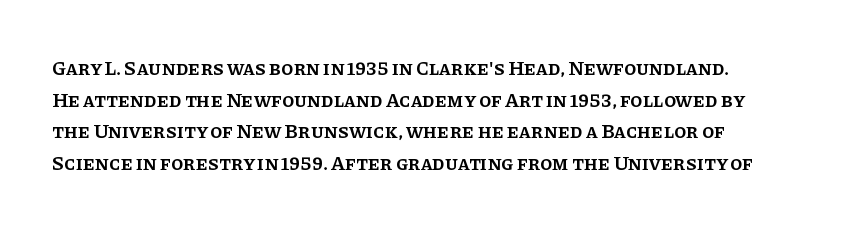
{"italic": "no", "bold": "semi", "underline": "no", "align": "left", "line_spacing": "normal", "line_spacing_ratio": 1.58, "letter_spacing": "normal", "letter_spacing_em": 0.0, "glyph_px": 20}
